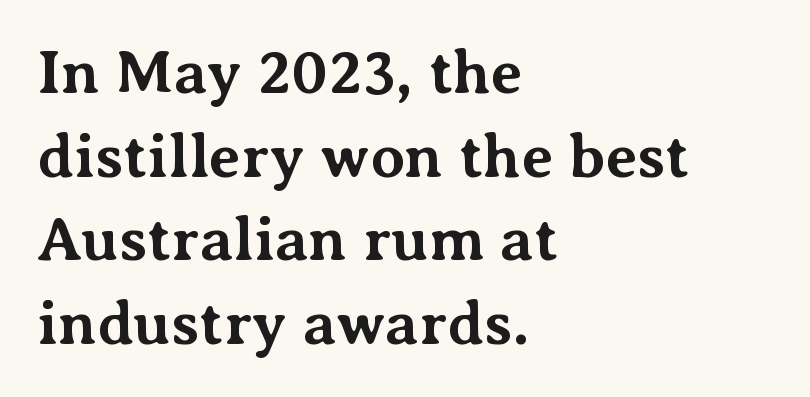
Caption: standard tracking, unaltered. Classification — serif. A full-strength bold gives these letters their thick strokes. Where is the straight margin? On the left. These lines are rendered in a variable-pitch font. The designer left line spacing at the default.
